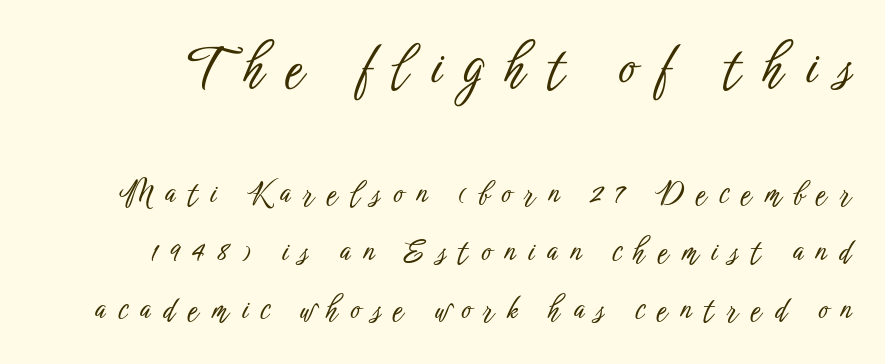
The image shows 50 px condensed sans-serif type; set loose line spacing (2.0x), unusually wide letter spacing (+0.45 em), not underlined; the first (top) block is 1.72x larger; low stroke contrast and a medium x-height.
